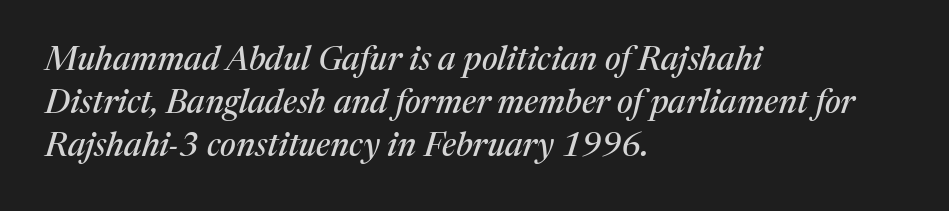
Q: Is the text italic (slanted)? A: Yes, it leans right by about 17 degrees.
Q: Is the typeface a serif or a sans-serif typeface? A: Serif.
Q: Is the text underlined? A: No.
Q: How is the paragraph aligned? A: Left-aligned.
Q: Is the spacing between letters normal or unusually wide? A: Normal.
Q: Is the spacing between lines tight, normal or loose? A: Normal.
Q: Width (condensed, normal, or wide)? A: Normal.
Q: Stroke contrast? A: Medium.
Q: x-height? A: Medium.
Q: Monospaced? A: No.
